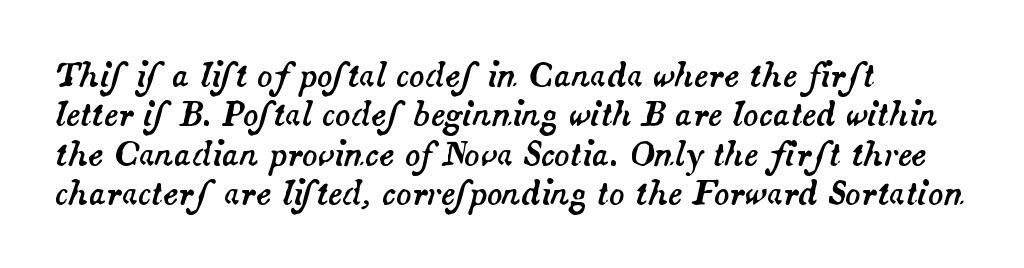
Q: Is the text italic (slanted)? A: Yes, it leans right by about 14 degrees.
Q: Is the text underlined? A: No.
Q: How is the paragraph aligned? A: Left-aligned.
Q: Is the spacing between letters normal or unusually wide? A: Normal.
Q: Width (condensed, normal, or wide)? A: Normal.
Q: Stroke contrast? A: Medium.
Q: x-height? A: Small.
Q: Monospaced? A: No.
